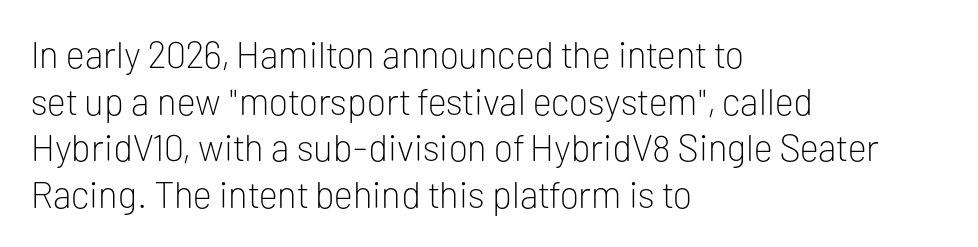
The image shows 37 px light sans-serif type, upright; set left-aligned, normal line spacing (1.26x), normal letter spacing, not underlined; low stroke contrast and a medium x-height.
